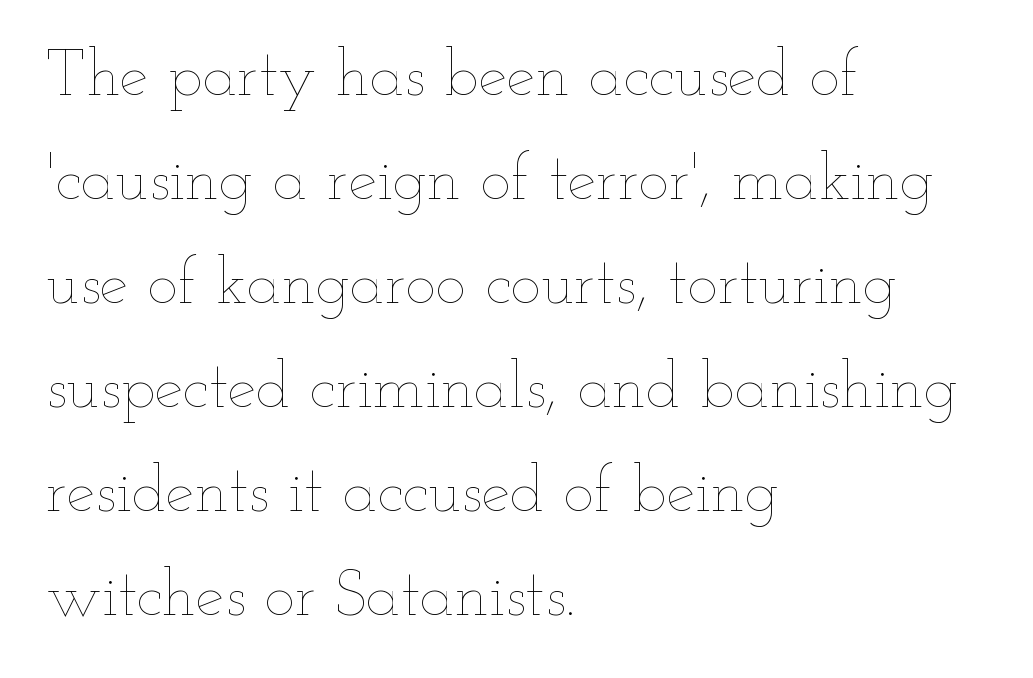
Unmarked baselines from the first word to the last. The rows are spaced the way most documents space them. Each word holds together tightly as a unit, with standard inter-letter gaps. The ragged edge is on the right, which tells us the setting is flush left. The cut favours lightness, reaching ordinary text weight at its darkest.
